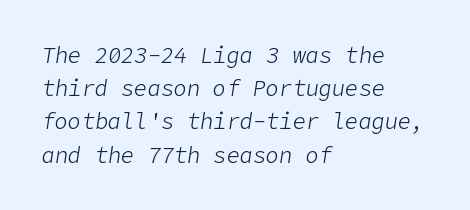
The strokes are not fattened; the text isn't bold. Just letters on the line, the space beneath them empty. Horizontal bands of white between lines are of average thickness. Reading down the block, your eye returns to a fixed left position each line. Look at the tracking — it's just the regular setting, nothing added. Rendered with sloped, italic letterforms.
